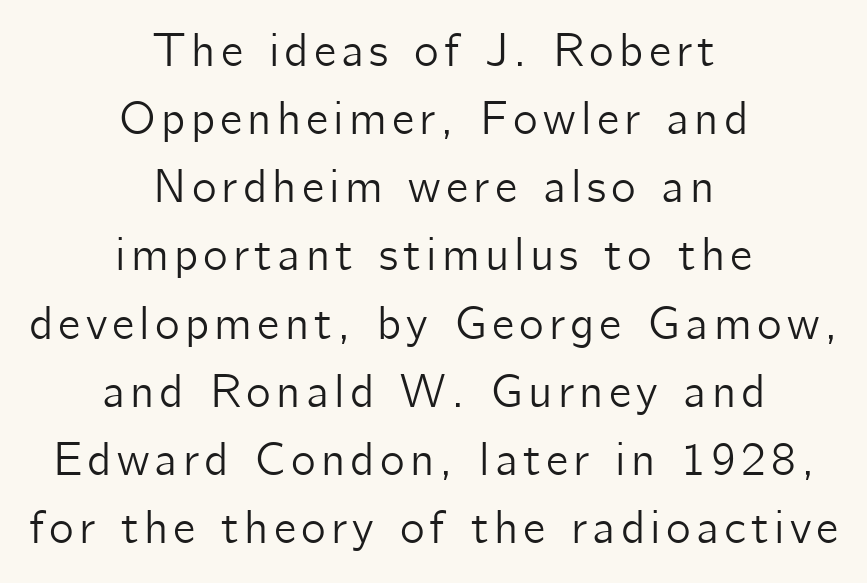
Regarding serifs, this sample does without them. Does the leading feel generous? No, just average. If you folded the block vertically in half, each line would mirror itself in length. This sample has the flowing, uneven cadence of proportional lettering. The typography opts for an upright posture over an oblique one. Rule under the text: the space is simply empty.
